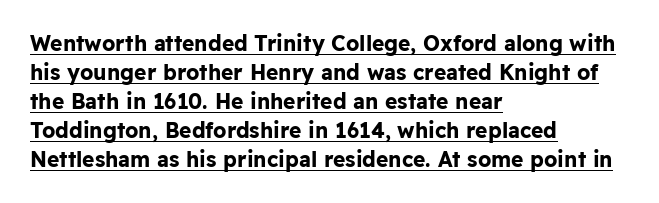
The image shows 21 px bold type, upright; set left-aligned, normal line spacing (1.38x), normal letter spacing, underlined.
